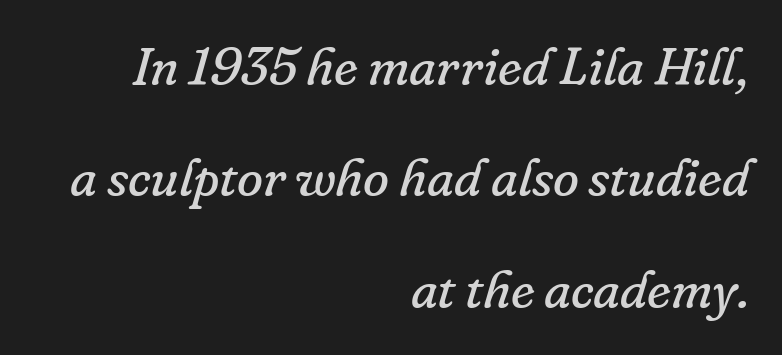
Ink coverage per letter is moderate at most. Unmarked baselines from the first word to the last. Tracking here is standard; glyphs follow each other at the usual distance. These lines are set flush right with a ragged left edge.
